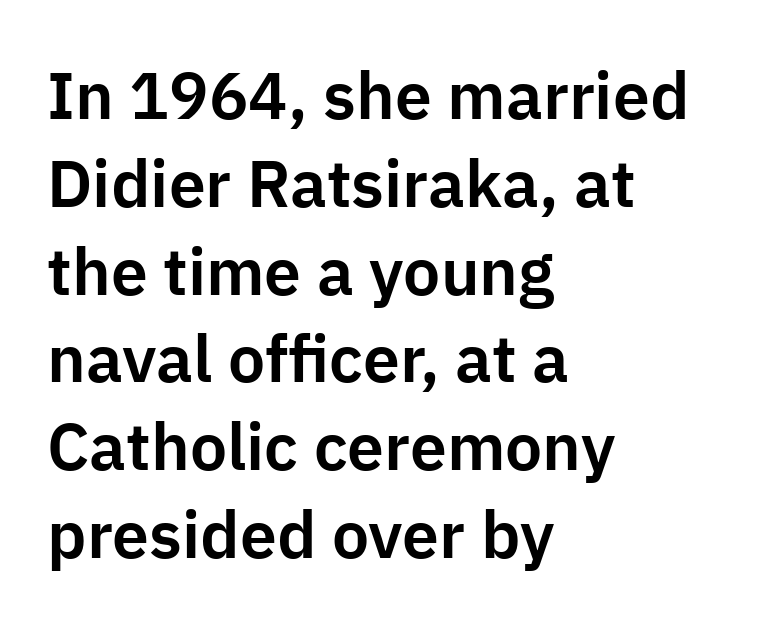
The image shows 66 px sans-serif type, upright; set left-aligned, normal line spacing (1.33x), normal letter spacing, not underlined; low stroke contrast and a medium x-height.
